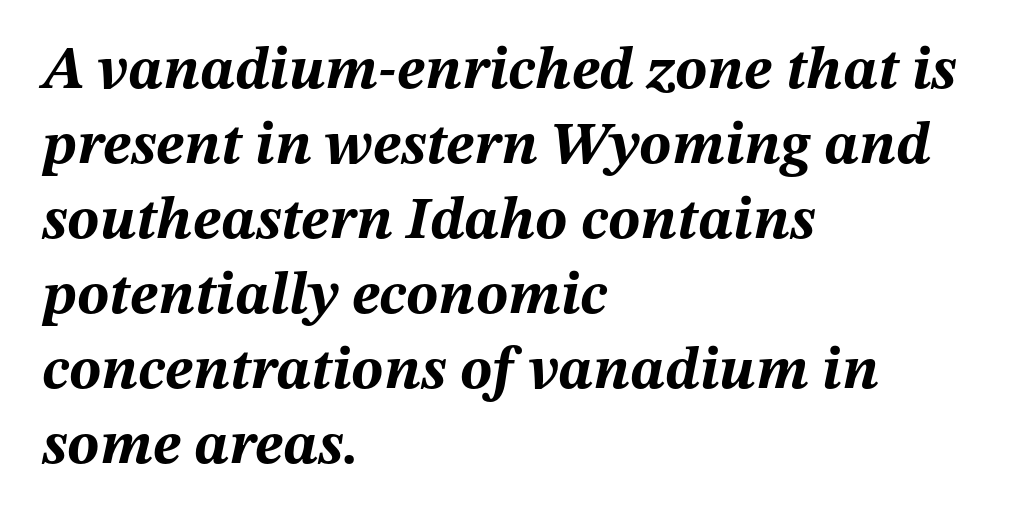
The image shows 60 px bold type, italic (leaning right); set left-aligned, normal line spacing (1.25x), normal letter spacing, not underlined; medium stroke contrast and a medium x-height.
